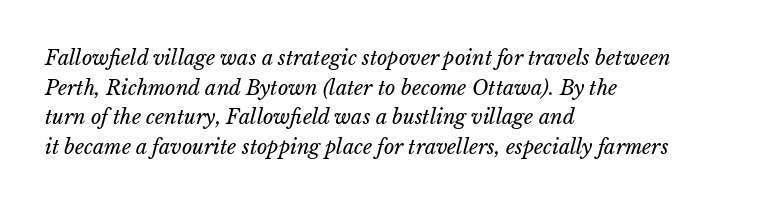
Q: Is the text bold? A: No.
Q: Is the text underlined? A: No.
Q: How is the paragraph aligned? A: Left-aligned.
Q: Is the spacing between letters normal or unusually wide? A: Normal.
Q: Is the spacing between lines tight, normal or loose? A: Normal.
